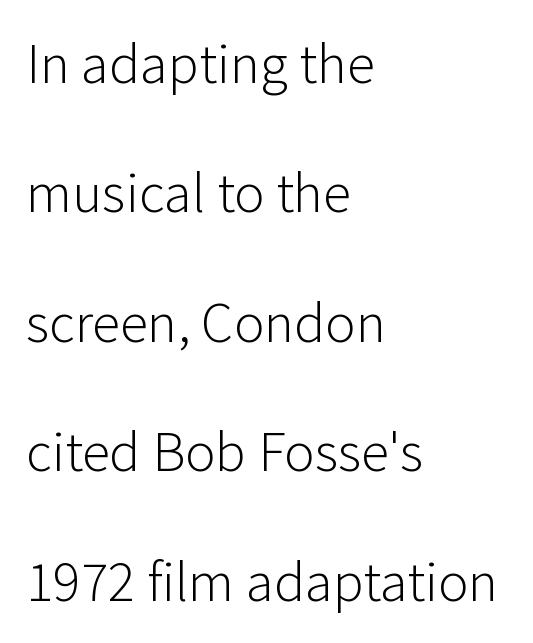
The image shows 57 px light sans-serif type, upright; set left-aligned, loose line spacing (2.27x), normal letter spacing, not underlined; low stroke contrast and a medium x-height.
